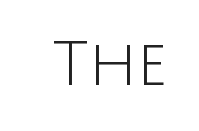
{"serif": "no", "italic": "no", "bold": "no", "weight": "light", "width": "normal", "stroke_contrast": "low", "x_height": "large", "monospaced": "no", "underline": "no", "letter_spacing": "normal", "letter_spacing_em": 0.0, "glyph_px": 62}
